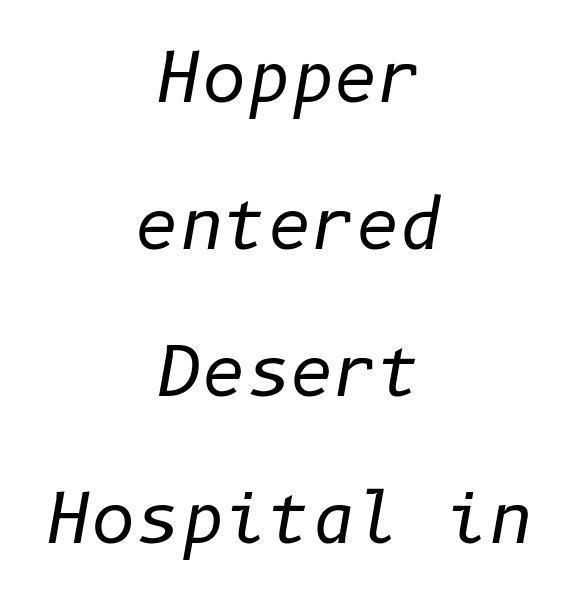
The image shows 68 px regular-weight type, italic (leaning right); set centered, loose line spacing (2.16x), normal letter spacing, not underlined; low stroke contrast and a medium x-height.
